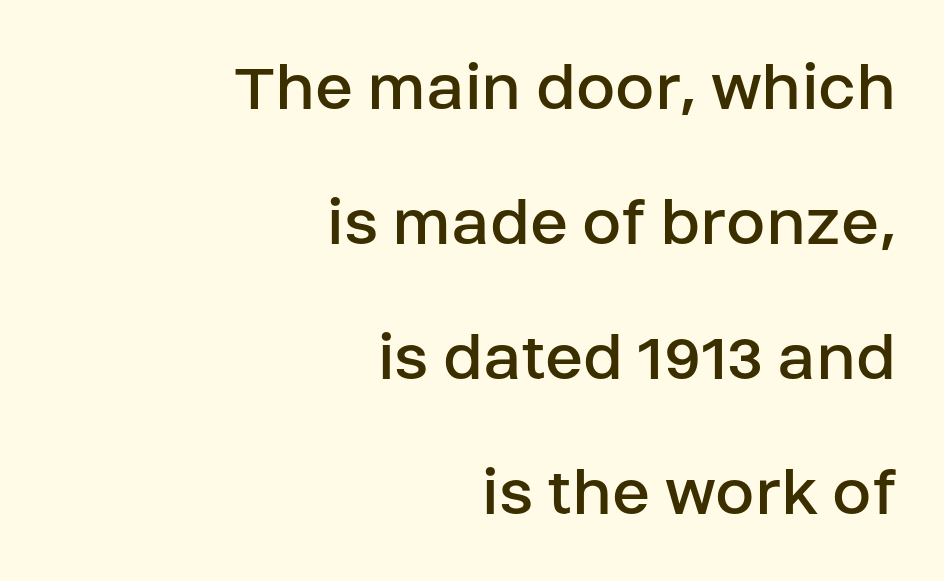
Q: Is the text bold? A: No.
Q: Is the text italic (slanted)? A: No, it is upright.
Q: Is the typeface a serif or a sans-serif typeface? A: Sans-serif.
Q: Is the text underlined? A: No.
Q: How is the paragraph aligned? A: Right-aligned.
Q: Is the spacing between letters normal or unusually wide? A: Normal.
Q: Is the spacing between lines tight, normal or loose? A: Loose.
Q: Width (condensed, normal, or wide)? A: Normal.
Q: Stroke contrast? A: Low.
Q: x-height? A: Large.
Q: Monospaced? A: No.
